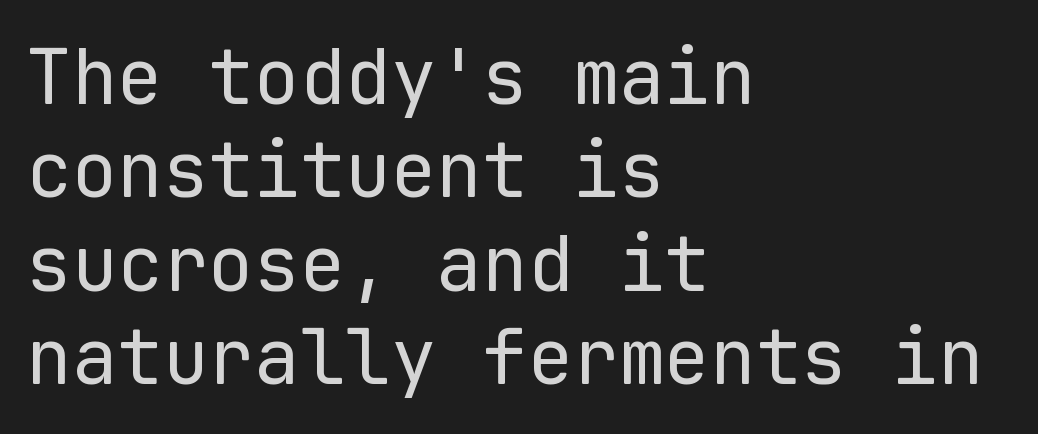
Q: Is the text bold? A: No.
Q: Is the text italic (slanted)? A: No, it is upright.
Q: Is the typeface a serif or a sans-serif typeface? A: Sans-serif.
Q: Is the text underlined? A: No.
Q: How is the paragraph aligned? A: Left-aligned.
Q: Is the spacing between letters normal or unusually wide? A: Normal.
Q: Width (condensed, normal, or wide)? A: Normal.
Q: Stroke contrast? A: Low.
Q: x-height? A: Medium.
Q: Monospaced? A: Yes.
